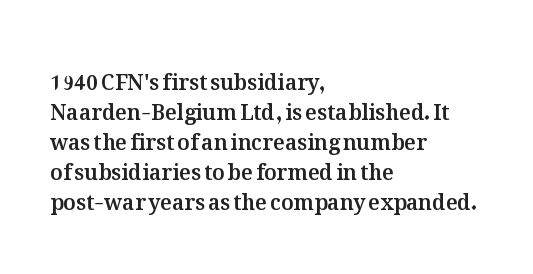
Q: Is the text italic (slanted)? A: No, it is upright.
Q: Is the text underlined? A: No.
Q: How is the paragraph aligned? A: Left-aligned.
Q: Is the spacing between letters normal or unusually wide? A: Normal.
Q: Is the spacing between lines tight, normal or loose? A: Normal.
